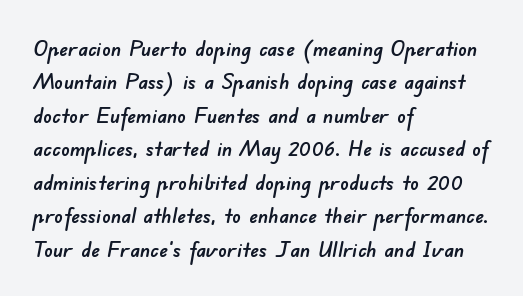
{"underline": "no", "align": "left", "line_spacing": "normal", "line_spacing_ratio": 1.52, "letter_spacing": "normal", "letter_spacing_em": 0.0, "glyph_px": 22}
